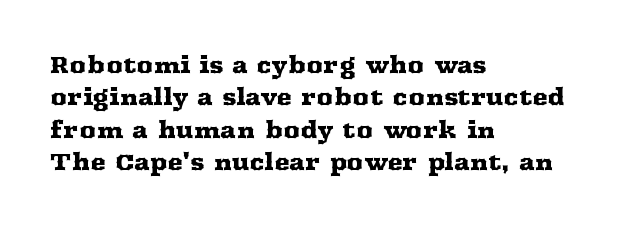
Rule under the text: the space is simply empty. Glyph-to-glyph distance matches everyday printed text. This block has exactly the height ordinary leading produces. Every character sits straight up, as roman type does. Teacher's note: observe the even left margin — that is flush-left alignment.
